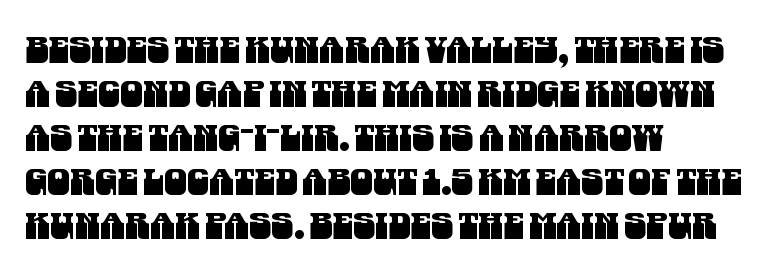
Q: Is the typeface a serif or a sans-serif typeface? A: Sans-serif.
Q: Is the text underlined? A: No.
Q: How is the paragraph aligned? A: Left-aligned.
Q: Is the spacing between letters normal or unusually wide? A: Normal.
Q: Width (condensed, normal, or wide)? A: Condensed.
Q: Stroke contrast? A: Medium.
Q: x-height? A: Large.
Q: Monospaced? A: No.
